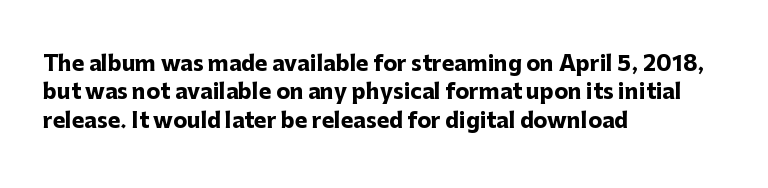
The lines in this sample share a left origin and differ only in where they stop. The block of text has a typical density, with ordinary space between rows. Posture: upright roman. The characters look thick and weighty, a clear bold. Letters rest on an invisible, unmarked baseline. There is no visible air inserted between adjacent glyphs.
